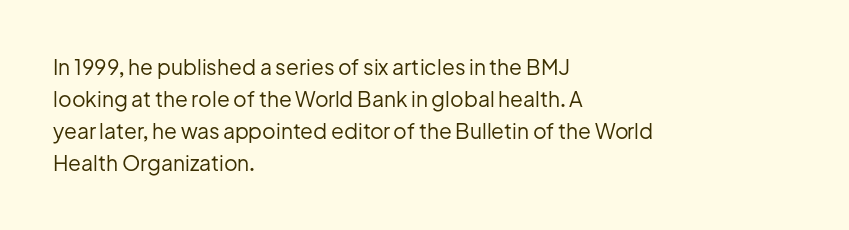
The image shows 21 px text type, upright; set left-aligned, normal line spacing (1.53x), normal letter spacing, not underlined.
